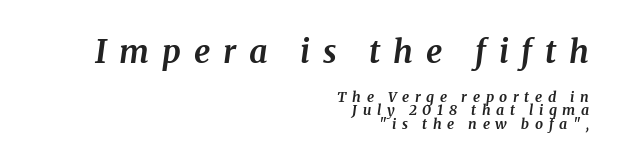
The image shows 32 px bold serif type, italic (leaning right); set right-aligned, tight line spacing (0.97x), unusually wide letter spacing (+0.4 em), not underlined; the first (top) block is 2.29x larger; medium stroke contrast and a medium x-height.
